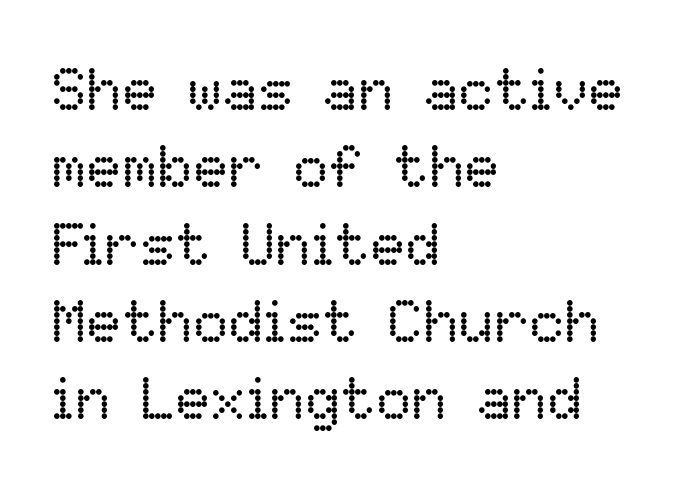
Evenly set lines give the paragraph a standard silhouette. Weight class: somewhere from thin through regular. What stands out about the letter spacing? Nothing — it is the standard amount. The lines are quadded left.
